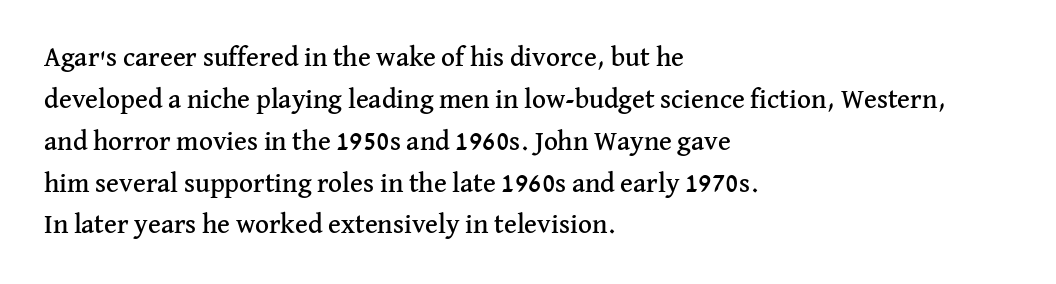
Q: Is the text italic (slanted)? A: No, it is upright.
Q: Is the text underlined? A: No.
Q: How is the paragraph aligned? A: Left-aligned.
Q: Is the spacing between letters normal or unusually wide? A: Normal.
Q: Is the spacing between lines tight, normal or loose? A: Normal.
